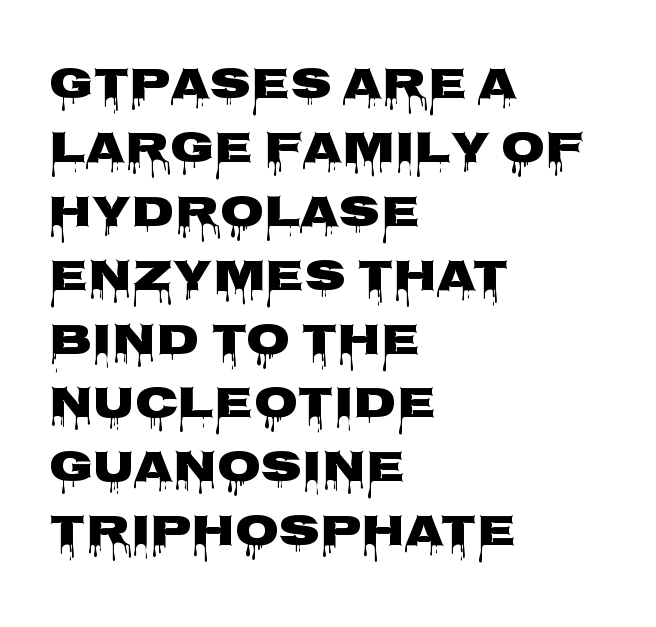
The image shows 45 px heavy, wide sans-serif type, upright; set left-aligned, normal line spacing (1.42x), normal letter spacing, not underlined; low stroke contrast and a large x-height.
